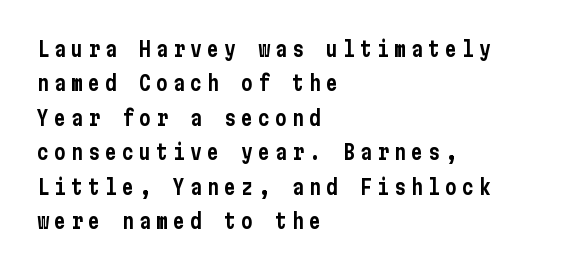
The image shows 20 px text type, upright; set left-aligned, line spacing 1.72x, unusually wide letter spacing (+0.25 em), not underlined.
